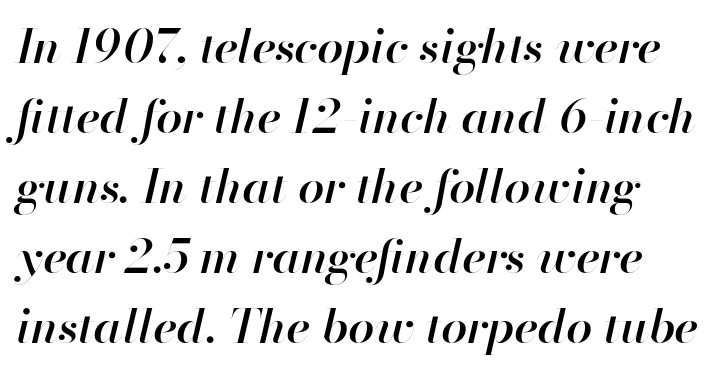
Q: Is the text bold? A: Semi-bold.
Q: Is the text italic (slanted)? A: Yes, it leans right by about 13 degrees.
Q: Is the text underlined? A: No.
Q: How is the paragraph aligned? A: Left-aligned.
Q: Is the spacing between letters normal or unusually wide? A: Normal.
Q: Is the spacing between lines tight, normal or loose? A: Normal.
Q: Width (condensed, normal, or wide)? A: Normal.
Q: Stroke contrast? A: High.
Q: x-height? A: Small.
Q: Monospaced? A: No.
